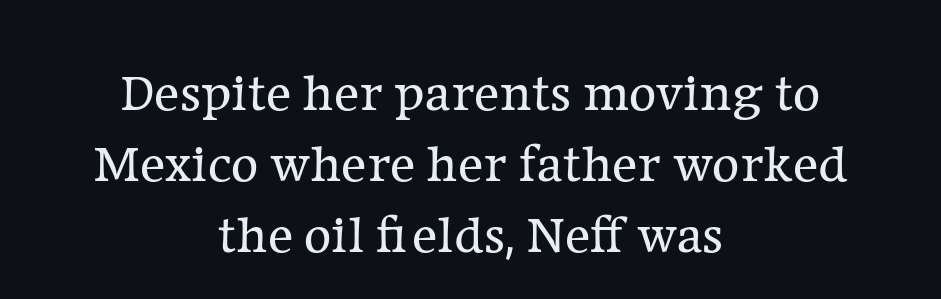
Every stem runs plumb, perpendicular to the baseline. The strip under each line holds only bare page. The designer went with a serif here, giving each stem small feet. Ink coverage per letter is moderate at most. Baseline-to-baseline distance is the conventional proportion of letter height. Between one letter and the next there's only the usual sliver of space.
